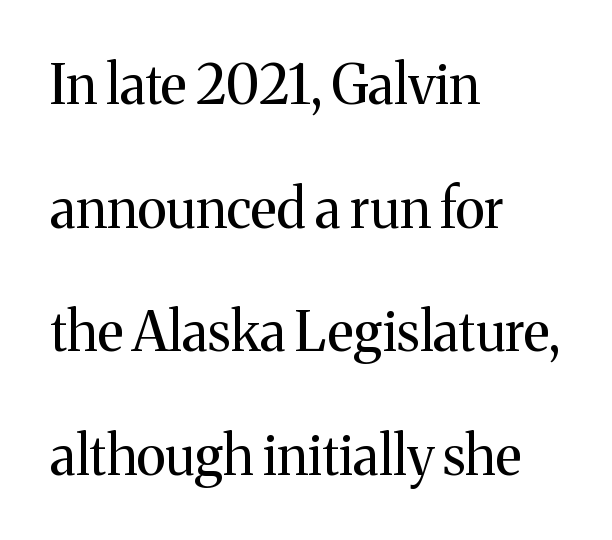
Q: Is the text bold? A: No.
Q: Is the text italic (slanted)? A: No, it is upright.
Q: Is the typeface a serif or a sans-serif typeface? A: Serif.
Q: Is the text underlined? A: No.
Q: How is the paragraph aligned? A: Left-aligned.
Q: Is the spacing between letters normal or unusually wide? A: Normal.
Q: Is the spacing between lines tight, normal or loose? A: Loose.
Q: Width (condensed, normal, or wide)? A: Normal.
Q: Stroke contrast? A: Medium.
Q: x-height? A: Medium.
Q: Monospaced? A: No.
